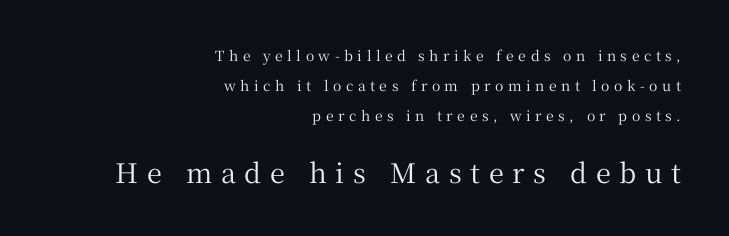
{"italic": "no", "underline": "no", "align": "right", "line_spacing": "loose", "line_spacing_ratio": 2.13, "letter_spacing": "wide", "letter_spacing_em": 0.32, "larger_block": "second", "size_ratio": 1.93, "glyph_px": 27}
